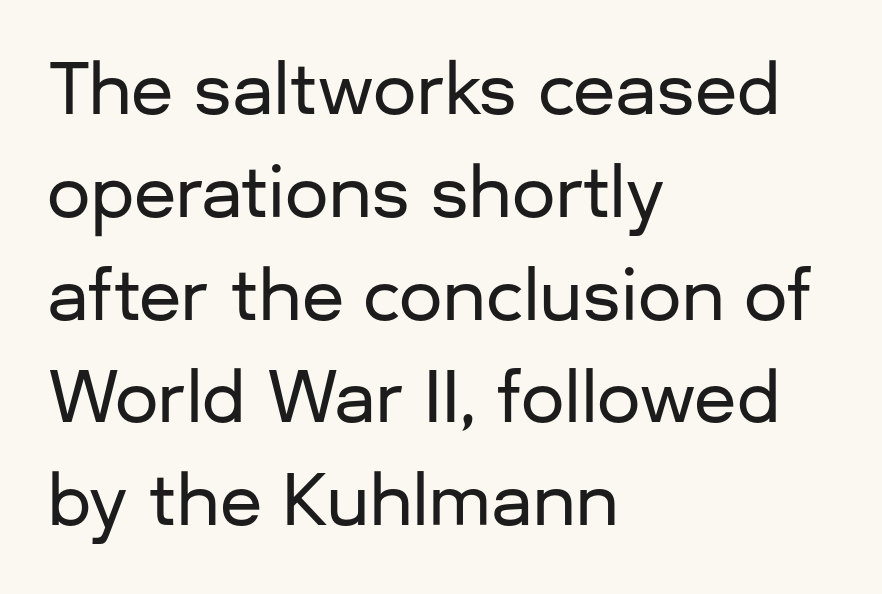
{"serif": "no", "italic": "no", "width": "normal", "stroke_contrast": "low", "x_height": "medium", "monospaced": "no", "underline": "no", "align": "left", "line_spacing": "normal", "line_spacing_ratio": 1.49, "letter_spacing": "normal", "letter_spacing_em": 0.0, "glyph_px": 69}
